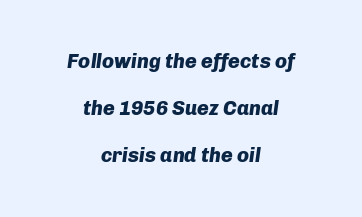
The image shows 20 px bold type, italic (leaning right); set centered, loose line spacing (2.36x), normal letter spacing, not underlined.
